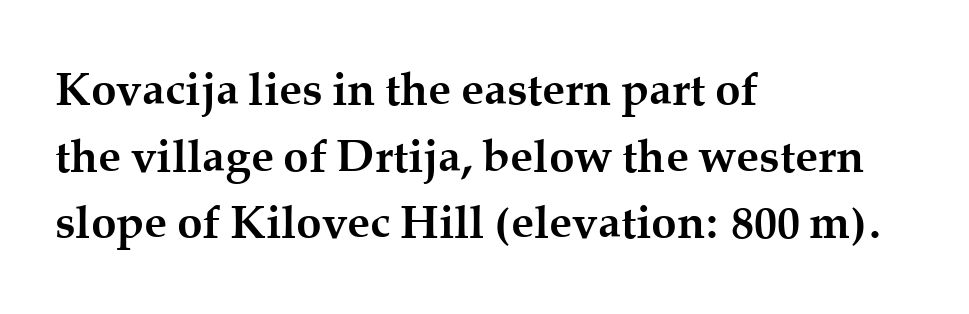
The image shows 46 px semibold serif type, upright; set left-aligned, normal line spacing (1.45x), normal letter spacing, not underlined; medium stroke contrast and a medium x-height.
